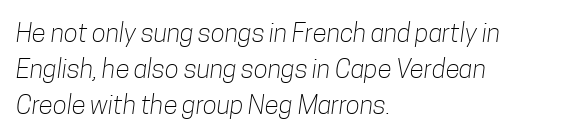
{"bold": "no", "underline": "no", "align": "left", "line_spacing": "normal", "line_spacing_ratio": 1.39, "letter_spacing": "normal", "letter_spacing_em": 0.0, "glyph_px": 26}
